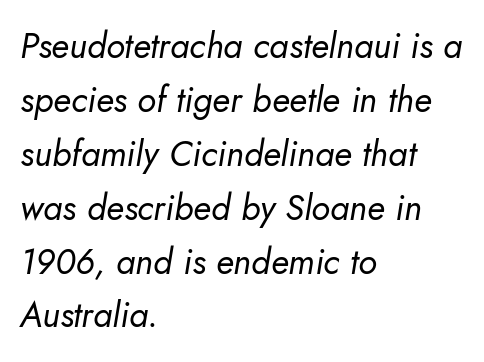
Q: Is the text bold? A: No.
Q: Is the text italic (slanted)? A: Yes, it leans right by about 10 degrees.
Q: Is the text underlined? A: No.
Q: How is the paragraph aligned? A: Left-aligned.
Q: Is the spacing between letters normal or unusually wide? A: Normal.
Q: Is the spacing between lines tight, normal or loose? A: Normal.
Q: Width (condensed, normal, or wide)? A: Normal.
Q: Stroke contrast? A: Low.
Q: x-height? A: Small.
Q: Monospaced? A: No.
